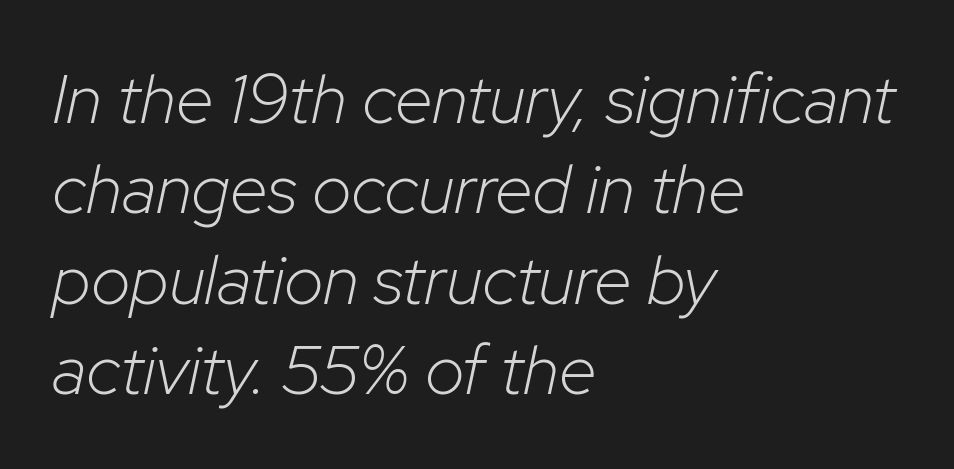
The face looks like a standard text weight, possibly lighter. Tall strokes in this sample are angled rather than plumb. Compared with a centered layout, this one pins lines to the left instead. Rule under the text: the space is simply empty. In terms of letterspacing, this is plain default setting. Is there much room between lines? A standard amount, neither cramped nor airy.
